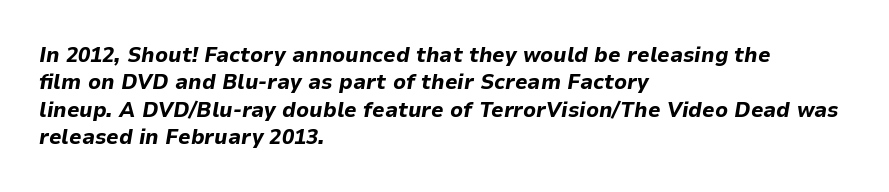
Designer's note — italics engaged. The line-height multiplier appears to be the usual default. Look at the stroke-to-counter ratio: heavy, a bold. The foot of each line stays bare and open.
